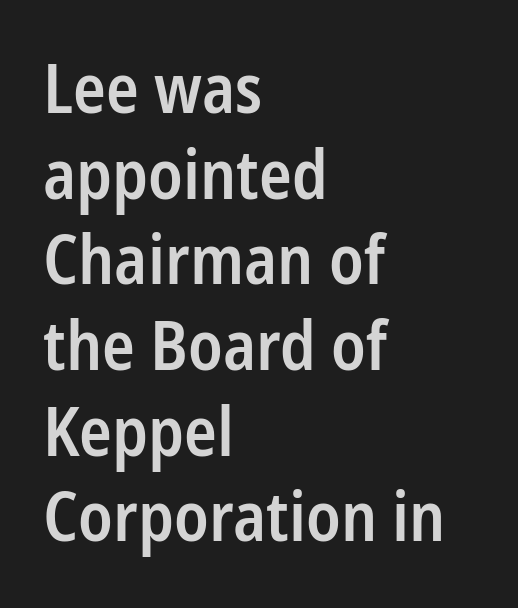
The image shows 68 px semibold, condensed sans-serif type, upright; set left-aligned, normal line spacing (1.26x), normal letter spacing, not underlined; low stroke contrast and a medium x-height.
